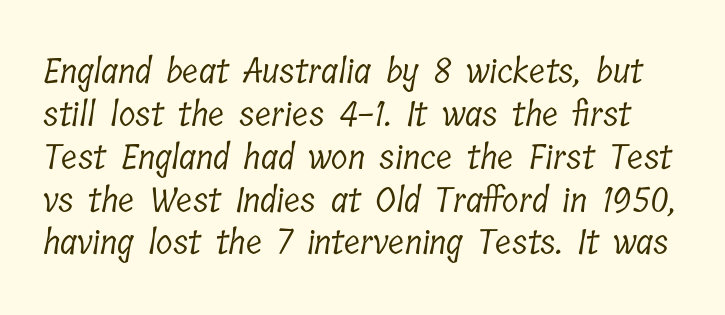
Q: Is the text bold? A: No.
Q: Is the typeface a serif or a sans-serif typeface? A: Serif.
Q: Is the text underlined? A: No.
Q: Is the spacing between letters normal or unusually wide? A: Normal.
Q: Is the spacing between lines tight, normal or loose? A: Normal.
Q: Width (condensed, normal, or wide)? A: Condensed.
Q: Stroke contrast? A: Low.
Q: x-height? A: Medium.
Q: Monospaced? A: No.
